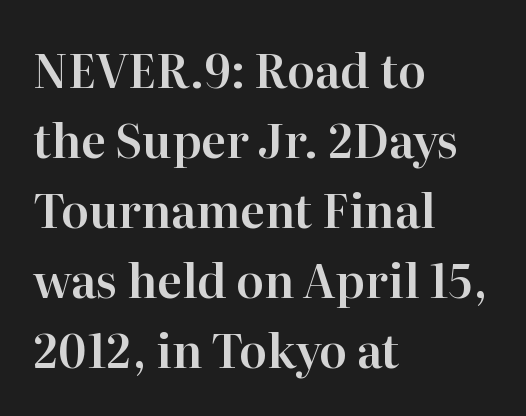
{"serif": "yes", "italic": "no", "width": "normal", "stroke_contrast": "high", "x_height": "medium", "monospaced": "no", "underline": "no", "align": "left", "line_spacing": "normal", "line_spacing_ratio": 1.52, "letter_spacing": "normal", "letter_spacing_em": 0.0, "glyph_px": 46}
